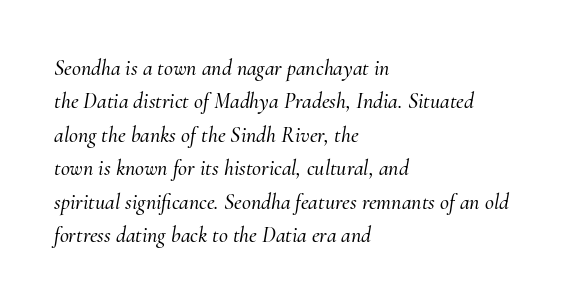
Q: Is the text italic (slanted)? A: Yes, it leans right by about 10 degrees.
Q: Is the text underlined? A: No.
Q: How is the paragraph aligned? A: Left-aligned.
Q: Is the spacing between letters normal or unusually wide? A: Normal.
Q: Is the spacing between lines tight, normal or loose? A: Normal.
